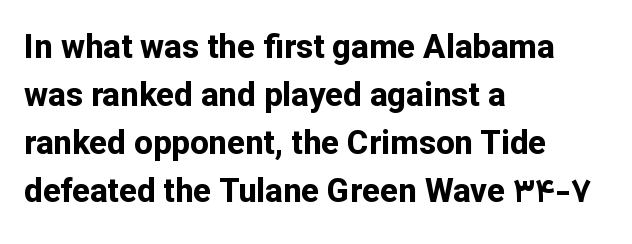
The image shows 33 px bold sans-serif type, upright; set left-aligned, normal line spacing (1.45x), normal letter spacing, not underlined; low stroke contrast and a medium x-height.
